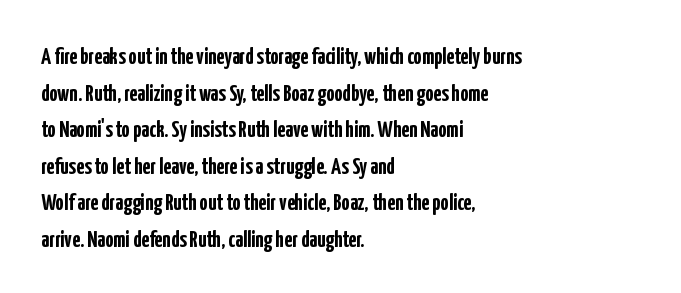
Visually the block forms a straight wall on the left and a jagged coastline on the right. The letters are bold, with thick, heavy strokes. The gap between lines stays unmarked. This sample keeps an unexceptional amount of space between lines. The horizontal fit of the characters is conventional and even. Vertical strokes here are truly vertical.
